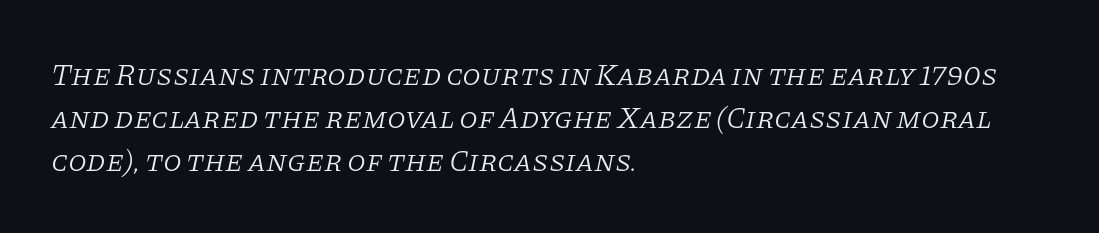
The image shows 30 px light serif type, italic (leaning right); set left-aligned, normal line spacing (1.44x), normal letter spacing, not underlined; low stroke contrast and a large x-height.
